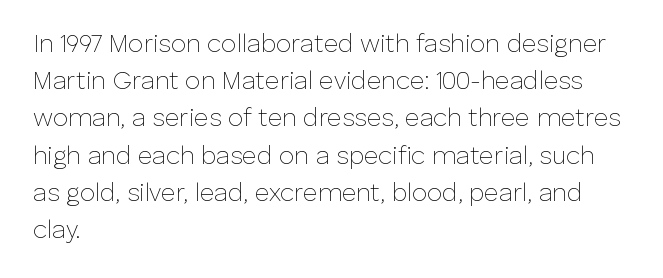
The image shows 25 px text type, upright; set left-aligned, normal line spacing (1.49x), normal letter spacing, not underlined.
